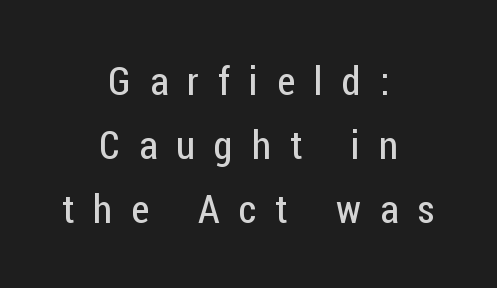
Q: Is the text bold? A: No.
Q: Is the text italic (slanted)? A: No, it is upright.
Q: Is the typeface a serif or a sans-serif typeface? A: Sans-serif.
Q: Is the text underlined? A: No.
Q: How is the paragraph aligned? A: Centered.
Q: Is the spacing between letters normal or unusually wide? A: Unusually wide.
Q: Is the spacing between lines tight, normal or loose? A: Normal.
Q: Width (condensed, normal, or wide)? A: Condensed.
Q: Stroke contrast? A: Low.
Q: x-height? A: Medium.
Q: Monospaced? A: No.
